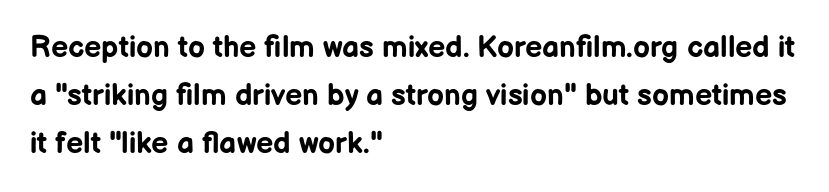
Q: Is the text bold? A: Yes.
Q: Is the text italic (slanted)? A: No, it is upright.
Q: Is the typeface a serif or a sans-serif typeface? A: Sans-serif.
Q: Is the text underlined? A: No.
Q: How is the paragraph aligned? A: Left-aligned.
Q: Is the spacing between letters normal or unusually wide? A: Normal.
Q: Is the spacing between lines tight, normal or loose? A: Normal.
Q: Width (condensed, normal, or wide)? A: Normal.
Q: Stroke contrast? A: Low.
Q: x-height? A: Medium.
Q: Monospaced? A: No.
